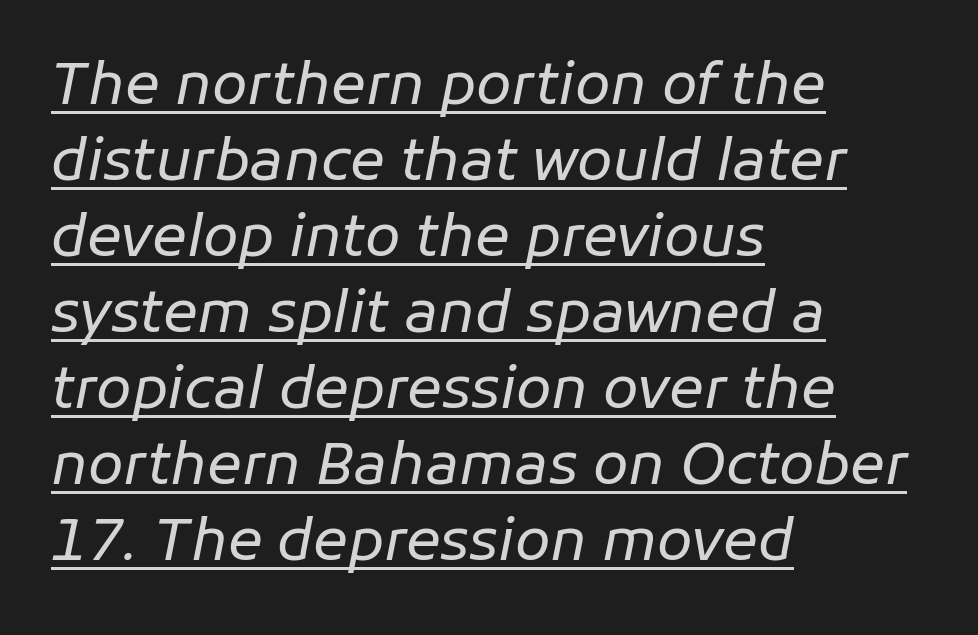
{"italic": "yes", "lean": "right", "slant_degrees": 11, "bold": "no", "weight": "regular", "width": "normal", "stroke_contrast": "low", "x_height": "medium", "monospaced": "no", "underline": "yes", "align": "left", "line_spacing": "normal", "line_spacing_ratio": 1.31, "letter_spacing": "normal", "letter_spacing_em": 0.0, "glyph_px": 58}
